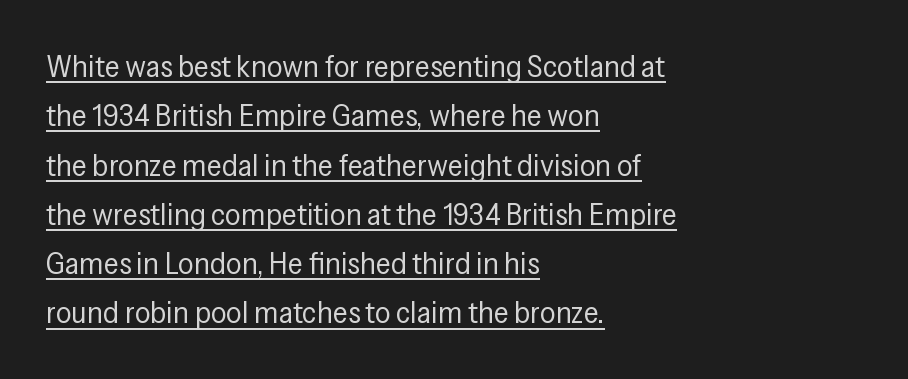
Q: Is the text bold? A: No.
Q: Is the text italic (slanted)? A: No, it is upright.
Q: Is the typeface a serif or a sans-serif typeface? A: Sans-serif.
Q: Is the text underlined? A: Yes.
Q: How is the paragraph aligned? A: Left-aligned.
Q: Is the spacing between letters normal or unusually wide? A: Normal.
Q: Is the spacing between lines tight, normal or loose? A: Normal.
Q: Width (condensed, normal, or wide)? A: Condensed.
Q: Stroke contrast? A: Low.
Q: x-height? A: Medium.
Q: Monospaced? A: No.
